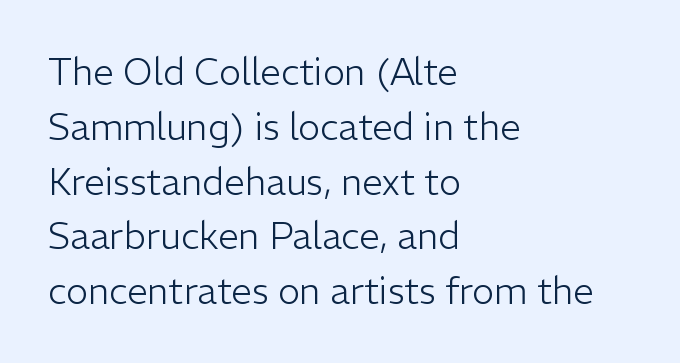
The face used here is proportionally spaced, like ordinary book or web type. Stem width sits at or under what a default text font uses. The passage is arranged the way most books set body copy — flush left. To sum up the face: it is a sans, with no serifs. Glance below the letters and you will spot only blank space. One glance says typical: line gaps are just what's usual.
